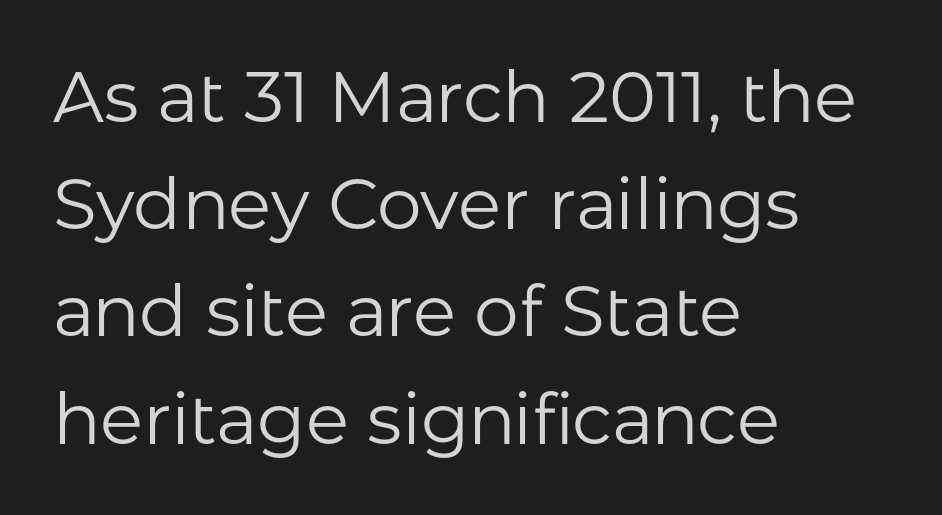
The image shows 71 px regular-weight sans-serif type, upright; set left-aligned, normal line spacing (1.51x), normal letter spacing, not underlined; low stroke contrast and a medium x-height.
